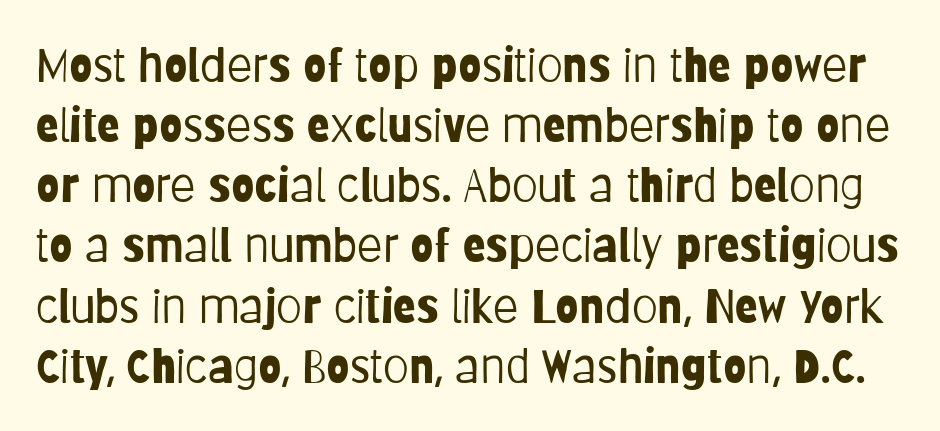
Q: Is the text bold? A: No.
Q: Is the text italic (slanted)? A: No, it is upright.
Q: Is the typeface a serif or a sans-serif typeface? A: Sans-serif.
Q: Is the text underlined? A: No.
Q: Is the spacing between letters normal or unusually wide? A: Normal.
Q: Is the spacing between lines tight, normal or loose? A: Normal.
Q: Width (condensed, normal, or wide)? A: Condensed.
Q: Stroke contrast? A: Low.
Q: x-height? A: Large.
Q: Monospaced? A: No.
